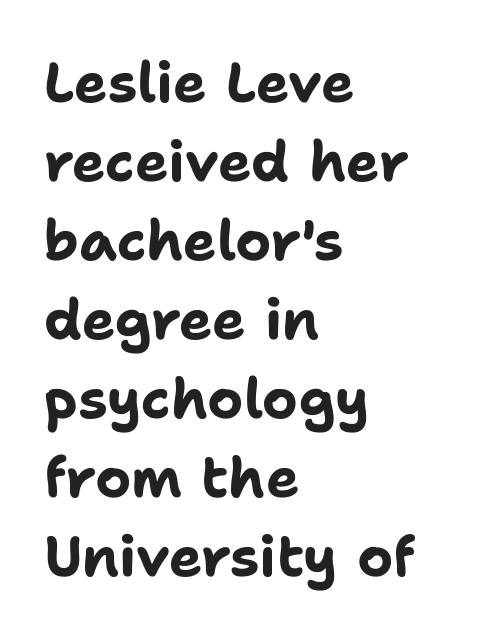
The image shows 56 px bold sans-serif type, upright; set left-aligned, normal line spacing (1.41x), normal letter spacing, not underlined; low stroke contrast and a medium x-height.
